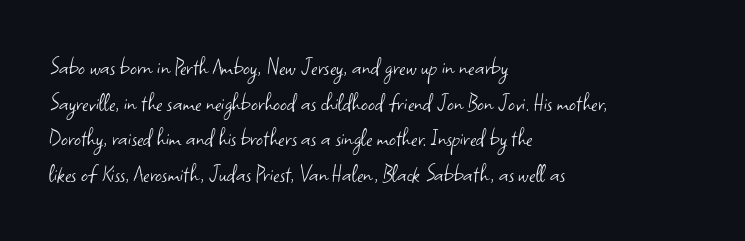
{"bold": "no", "underline": "no", "align": "left", "line_spacing": "normal", "line_spacing_ratio": 1.32, "letter_spacing": "normal", "letter_spacing_em": 0.0, "glyph_px": 27}
